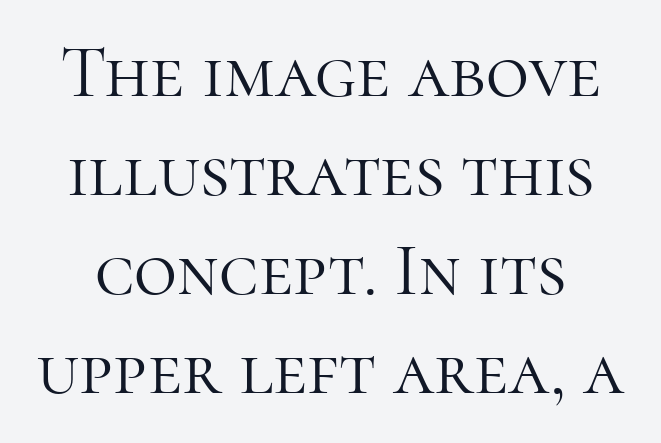
Only glyphs here, with clear space below each row. Looks like regular typesetting: each glyph gets only the width it needs. Does extra space separate the letters? No, they use regular spacing. Yep, those are serifs on the letters. In terms of posture, this sample is upright.
